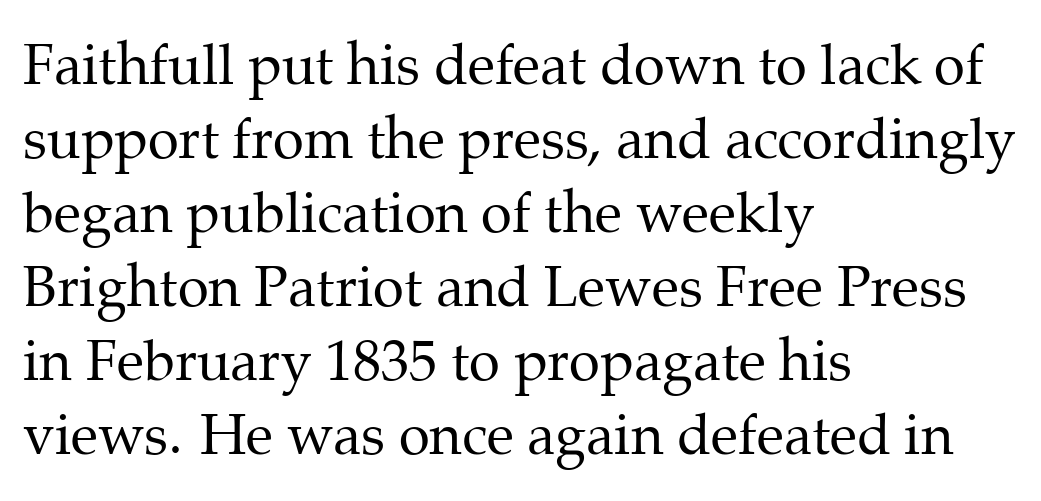
The image shows 56 px regular-weight serif type, upright; set left-aligned, normal line spacing (1.32x), normal letter spacing, not underlined; medium stroke contrast and a medium x-height.
